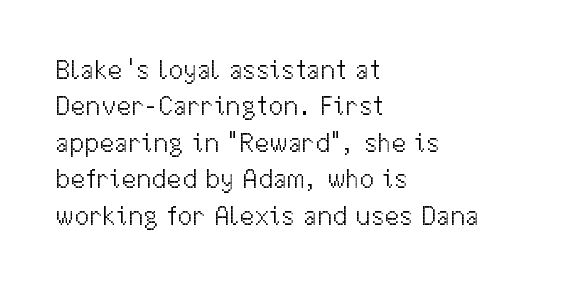
Q: Is the text bold? A: No.
Q: Is the text italic (slanted)? A: No, it is upright.
Q: Is the text underlined? A: No.
Q: How is the paragraph aligned? A: Left-aligned.
Q: Is the spacing between letters normal or unusually wide? A: Normal.
Q: Is the spacing between lines tight, normal or loose? A: Normal.
